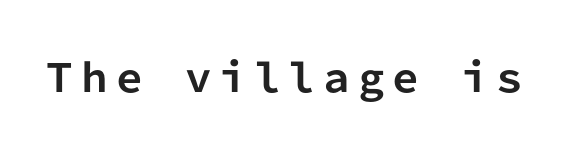
{"serif": "no", "italic": "no", "bold": "yes", "weight": "bold", "width": "normal", "stroke_contrast": "low", "x_height": "medium", "monospaced": "yes", "underline": "no", "letter_spacing": "wide", "letter_spacing_em": 0.21, "glyph_px": 38}
